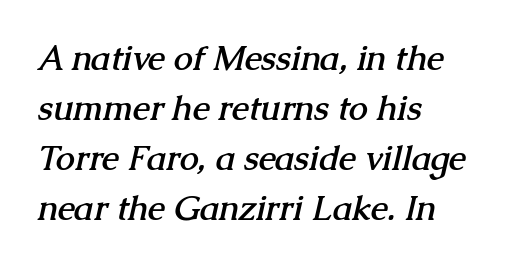
Q: Is the text bold? A: Yes.
Q: Is the typeface a serif or a sans-serif typeface? A: Serif.
Q: Is the text underlined? A: No.
Q: How is the paragraph aligned? A: Left-aligned.
Q: Is the spacing between letters normal or unusually wide? A: Normal.
Q: Is the spacing between lines tight, normal or loose? A: Normal.
Q: Width (condensed, normal, or wide)? A: Normal.
Q: Stroke contrast? A: Medium.
Q: x-height? A: Medium.
Q: Monospaced? A: No.
